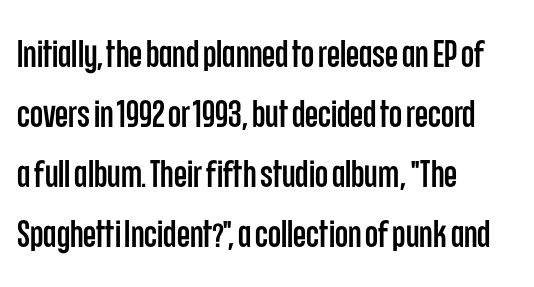
The image shows 38 px condensed sans-serif type, upright; set left-aligned, normal line spacing (1.58x), normal letter spacing, not underlined; low stroke contrast and a large x-height.
